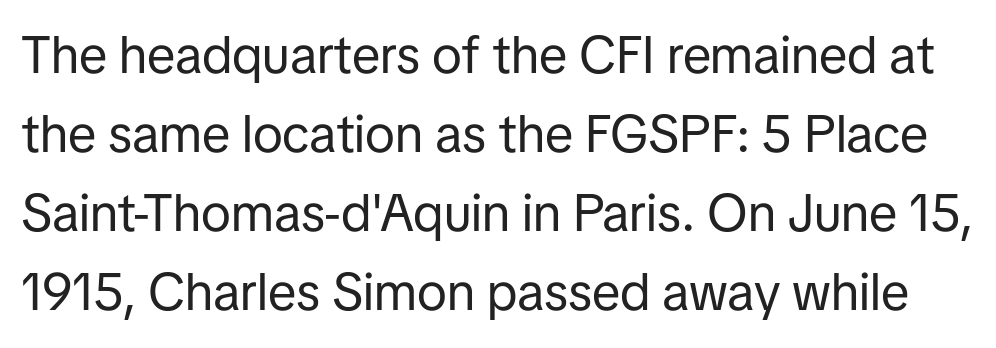
Q: Is the text bold? A: No.
Q: Is the text italic (slanted)? A: No, it is upright.
Q: Is the typeface a serif or a sans-serif typeface? A: Sans-serif.
Q: Is the text underlined? A: No.
Q: Is the spacing between letters normal or unusually wide? A: Normal.
Q: Is the spacing between lines tight, normal or loose? A: Normal.
Q: Width (condensed, normal, or wide)? A: Normal.
Q: Stroke contrast? A: Low.
Q: x-height? A: Medium.
Q: Monospaced? A: No.
